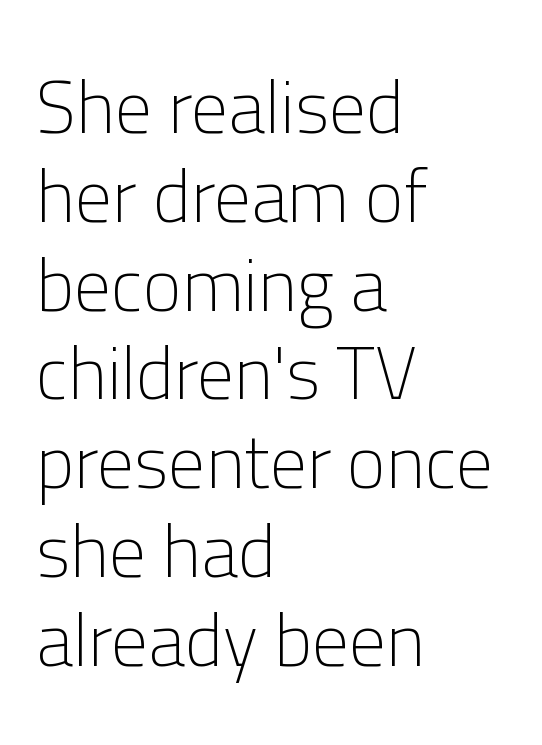
The image shows 74 px light sans-serif type, upright; set left-aligned, line spacing 1.2x, normal letter spacing, not underlined; low stroke contrast and a medium x-height.
